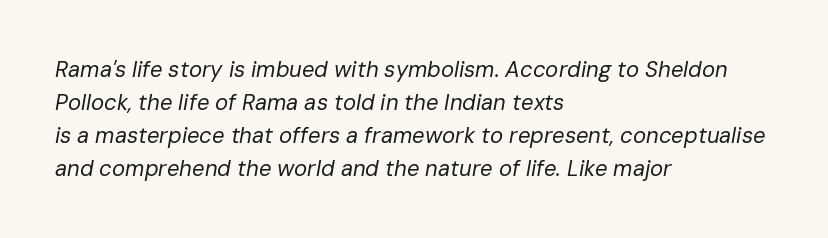
{"italic": "yes", "lean": "right", "slant_degrees": 10, "bold": "no", "underline": "no", "align": "left", "line_spacing": "normal", "line_spacing_ratio": 1.5, "letter_spacing": "normal", "letter_spacing_em": 0.0, "glyph_px": 22}
